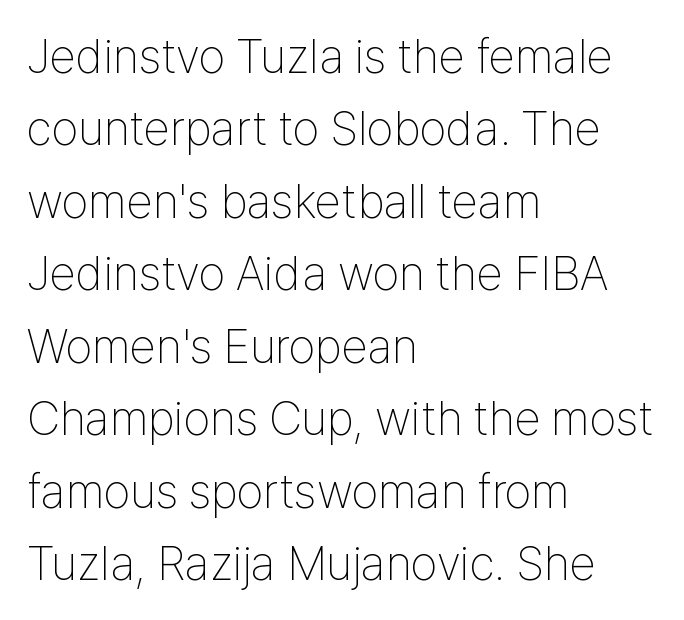
Q: Is the text bold? A: No.
Q: Is the text italic (slanted)? A: No, it is upright.
Q: Is the typeface a serif or a sans-serif typeface? A: Sans-serif.
Q: Is the text underlined? A: No.
Q: How is the paragraph aligned? A: Left-aligned.
Q: Is the spacing between letters normal or unusually wide? A: Normal.
Q: Is the spacing between lines tight, normal or loose? A: Normal.
Q: Width (condensed, normal, or wide)? A: Condensed.
Q: Stroke contrast? A: Low.
Q: x-height? A: Medium.
Q: Monospaced? A: No.
